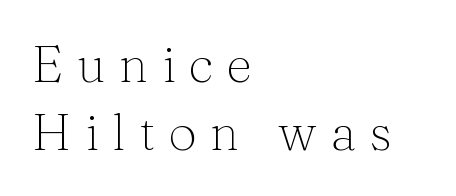
Every row of glyphs begins at an identical x-position on the left. Heaviness? Minimal to ordinary, like unemphasized prose. Stroke terminals: seriffed. Baseline-to-baseline distance is the conventional proportion of letter height. Upright lettering throughout.
